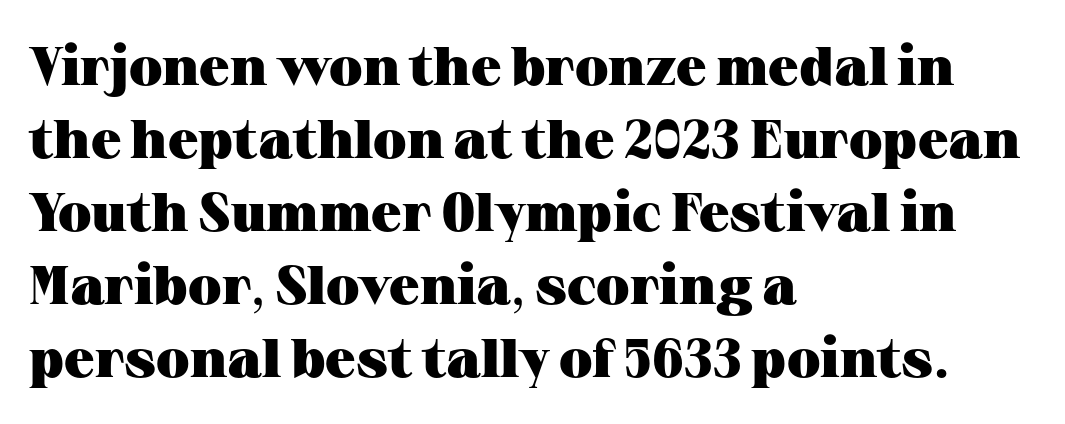
{"serif": "yes", "italic": "no", "bold": "yes", "weight": "heavy", "width": "wide", "stroke_contrast": "medium", "x_height": "medium", "monospaced": "no", "underline": "no", "align": "left", "line_spacing": "normal", "line_spacing_ratio": 1.35, "letter_spacing": "normal", "letter_spacing_em": 0.0, "glyph_px": 54}
